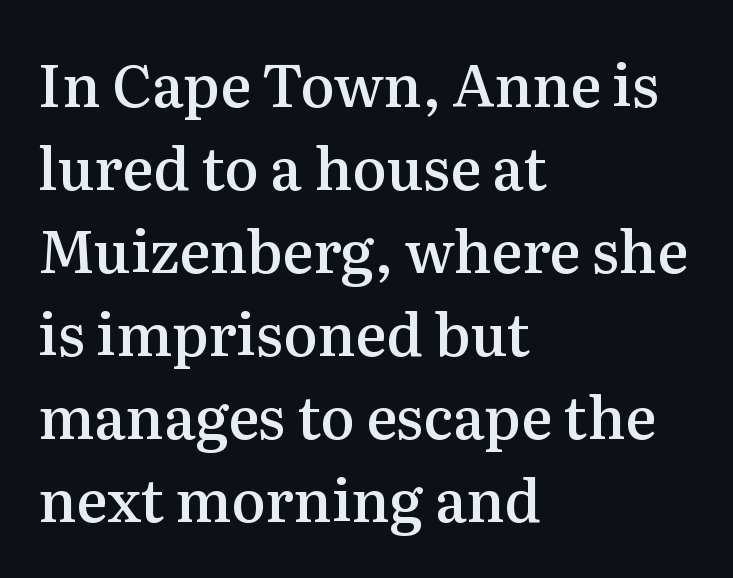
Q: Is the text bold? A: Semi-bold.
Q: Is the text italic (slanted)? A: No, it is upright.
Q: Is the typeface a serif or a sans-serif typeface? A: Serif.
Q: Is the text underlined? A: No.
Q: How is the paragraph aligned? A: Left-aligned.
Q: Is the spacing between letters normal or unusually wide? A: Normal.
Q: Is the spacing between lines tight, normal or loose? A: Normal.
Q: Width (condensed, normal, or wide)? A: Normal.
Q: Stroke contrast? A: Medium.
Q: x-height? A: Medium.
Q: Monospaced? A: No.
